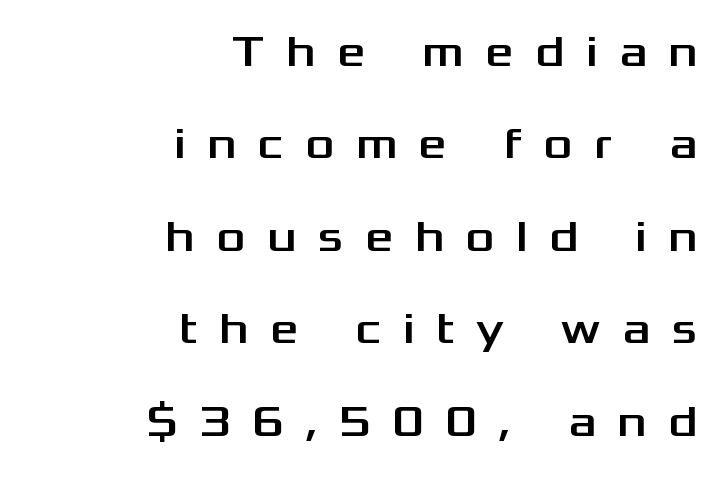
The image shows 44 px wide sans-serif type, upright; set right-aligned, loose line spacing (2.1x), unusually wide letter spacing (+0.49 em), not underlined; medium stroke contrast and a medium x-height.
